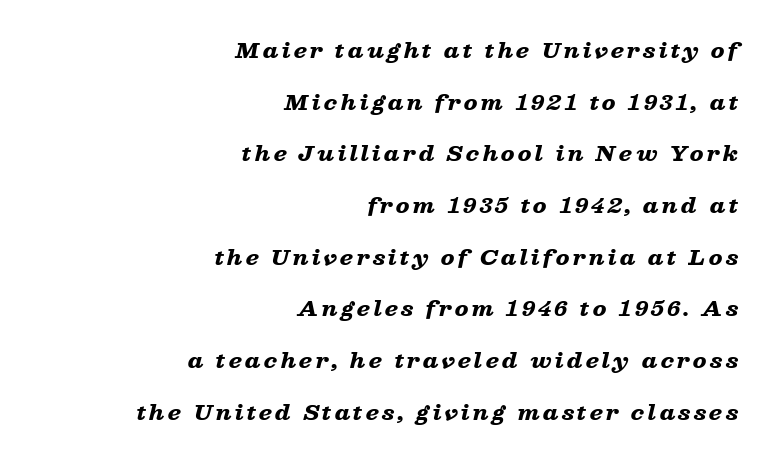
Leading is clearly above the norm, producing a sparse column. Check under the words: just untouched page. The typesetter chose a ragged-left arrangement here. A dark, heavy texture on the line: the type is bold. These lines were composed using italics.
